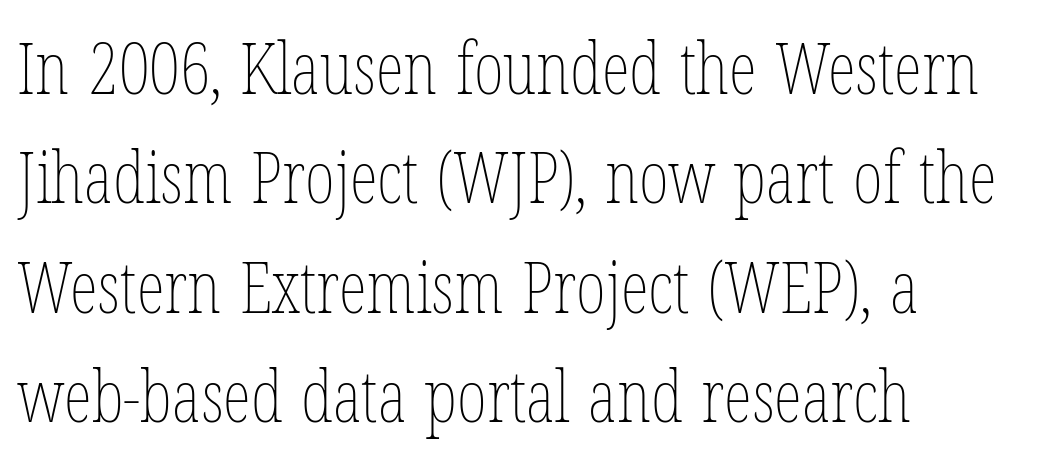
Compared with typical body copy, the letter spacing here is the same. These lines were composed using upright roman letters. The passage shown is typed in a proportional face where columns would drift. The rendering anchors every line to the left-hand side. The space directly below the letters is spotless.
